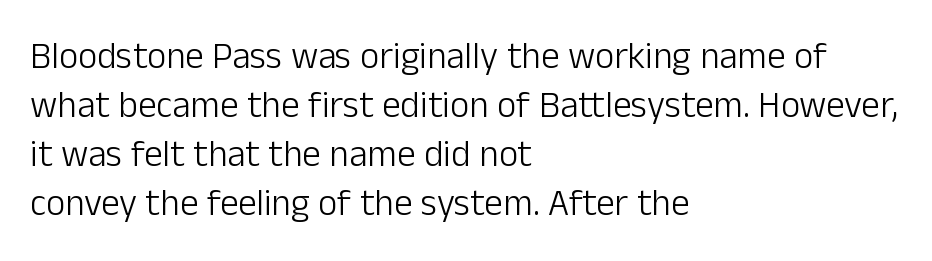
{"serif": "no", "italic": "no", "bold": "no", "weight": "light", "width": "normal", "stroke_contrast": "low", "x_height": "medium", "monospaced": "no", "underline": "no", "align": "left", "line_spacing": "normal", "line_spacing_ratio": 1.32, "letter_spacing": "normal", "letter_spacing_em": 0.0, "glyph_px": 37}
